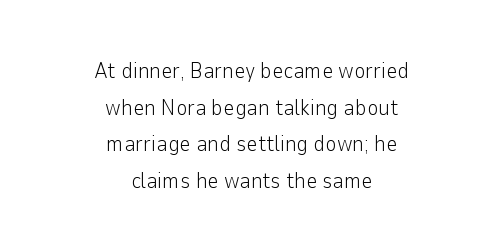
The image shows 22 px text type, upright; set centered, normal line spacing (1.67x), normal letter spacing, not underlined.
